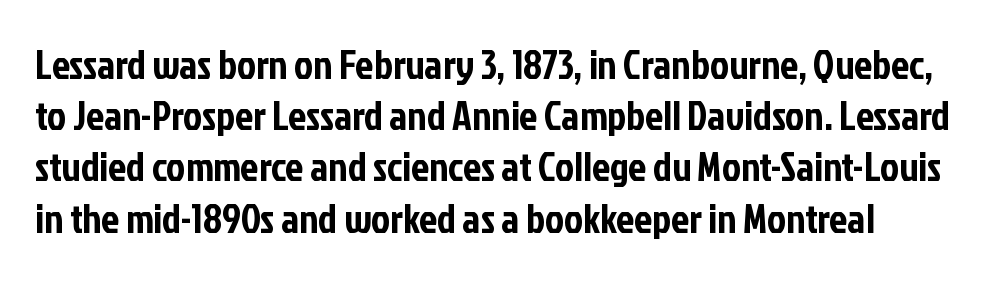
The image shows 40 px condensed sans-serif type, upright; set normal line spacing (1.28x), normal letter spacing, not underlined; low stroke contrast and a medium x-height.
